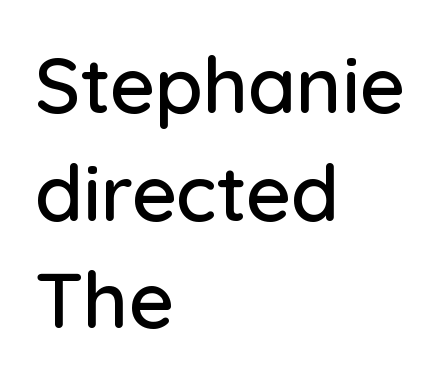
{"serif": "no", "italic": "no", "width": "normal", "stroke_contrast": "low", "x_height": "medium", "monospaced": "no", "underline": "no", "align": "left", "line_spacing": "normal", "line_spacing_ratio": 1.38, "letter_spacing": "normal", "letter_spacing_em": 0.0, "glyph_px": 78}
